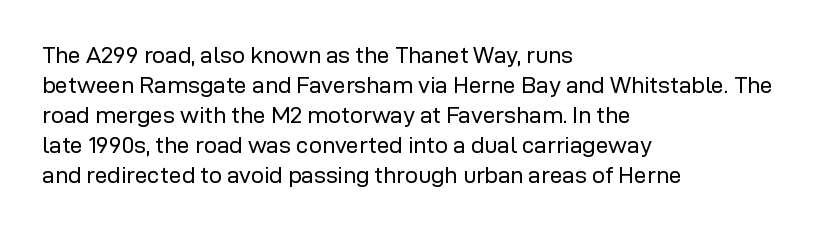
The lines are quadded left. The font sits on the lighter half of the weight spectrum, regular included. Tracking here is standard; glyphs follow each other at the usual distance. Italic? Not at all — the glyphs are vertical. Rule under the text: the space is simply empty.
